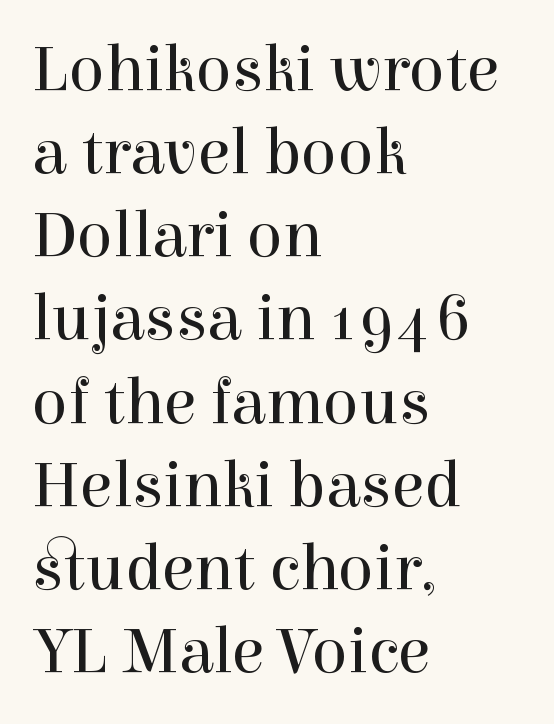
Q: Is the text bold? A: No.
Q: Is the text italic (slanted)? A: No, it is upright.
Q: Is the typeface a serif or a sans-serif typeface? A: Serif.
Q: Is the text underlined? A: No.
Q: How is the paragraph aligned? A: Left-aligned.
Q: Is the spacing between letters normal or unusually wide? A: Normal.
Q: Is the spacing between lines tight, normal or loose? A: Normal.
Q: Width (condensed, normal, or wide)? A: Normal.
Q: x-height? A: Medium.
Q: Monospaced? A: No.
